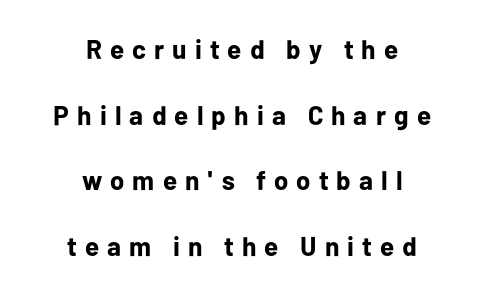
The image shows 27 px bold type, upright; set centered, loose line spacing (2.43x), unusually wide letter spacing (+0.3 em), not underlined.
